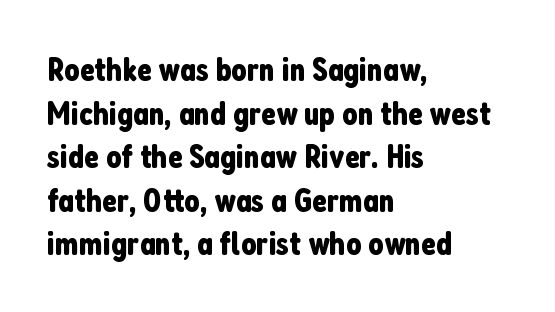
The image shows 34 px condensed sans-serif type, upright; set left-aligned, normal line spacing (1.28x), normal letter spacing, not underlined; low stroke contrast and a medium x-height.
